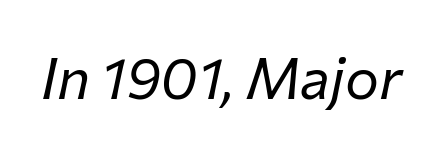
{"italic": "yes", "lean": "right", "slant_degrees": 12, "bold": "no", "weight": "regular", "width": "normal", "stroke_contrast": "low", "x_height": "medium", "monospaced": "no", "underline": "no", "letter_spacing": "normal", "letter_spacing_em": 0.0, "glyph_px": 57}
